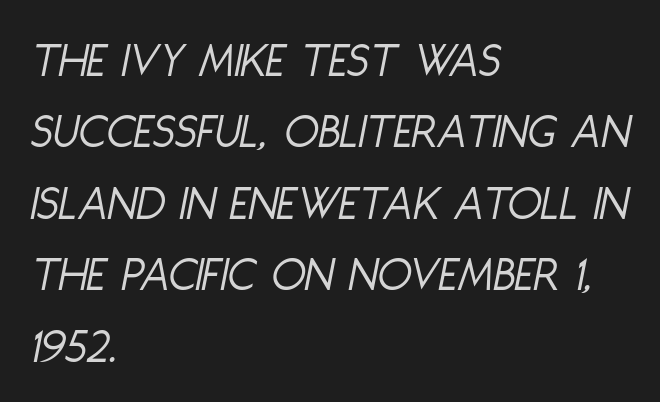
Q: Is the text bold? A: No.
Q: Is the text italic (slanted)? A: Yes, it leans right by about 11 degrees.
Q: Is the text underlined? A: No.
Q: How is the paragraph aligned? A: Left-aligned.
Q: Is the spacing between letters normal or unusually wide? A: Normal.
Q: Is the spacing between lines tight, normal or loose? A: Normal.
Q: Width (condensed, normal, or wide)? A: Condensed.
Q: Stroke contrast? A: Low.
Q: x-height? A: Large.
Q: Monospaced? A: No.
